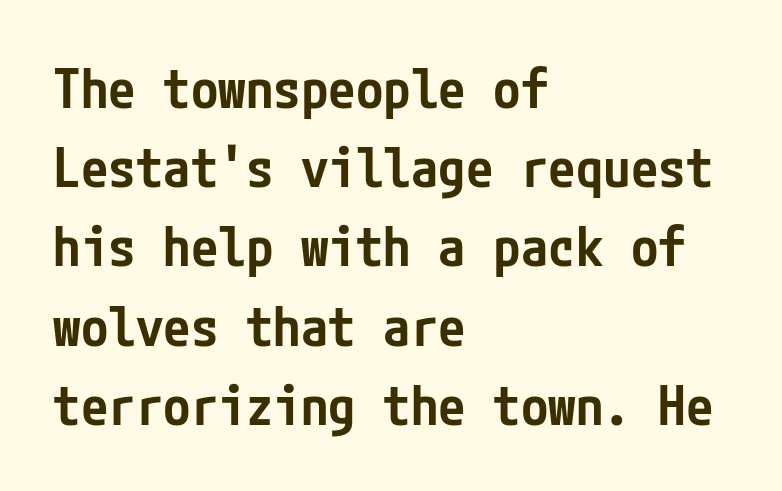
Standard letterfit; no display-style spreading of the glyphs. Unlike italic type, these characters show no tilt at all. A clean baseline with only descenders dipping below it. Line spacing here is normal. Horizontal alignment here is leftward, the default for most running prose. Classification — sans serif.
